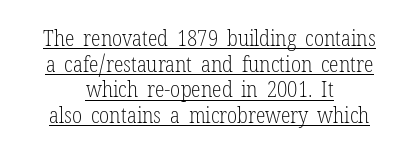
Q: Is the text bold? A: No.
Q: Is the text italic (slanted)? A: No, it is upright.
Q: Is the text underlined? A: Yes.
Q: How is the paragraph aligned? A: Centered.
Q: Is the spacing between letters normal or unusually wide? A: Normal.
